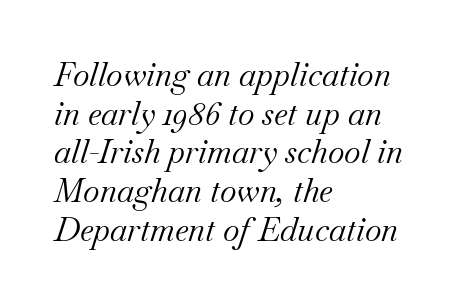
Lines of text with bare space underneath. The font family rendered here belongs to the serif group. Yep, that's italic — everything's leaning. The line texture is even and compact thanks to regular tracking. This rendering uses left alignment, leaving the right contour irregular.
